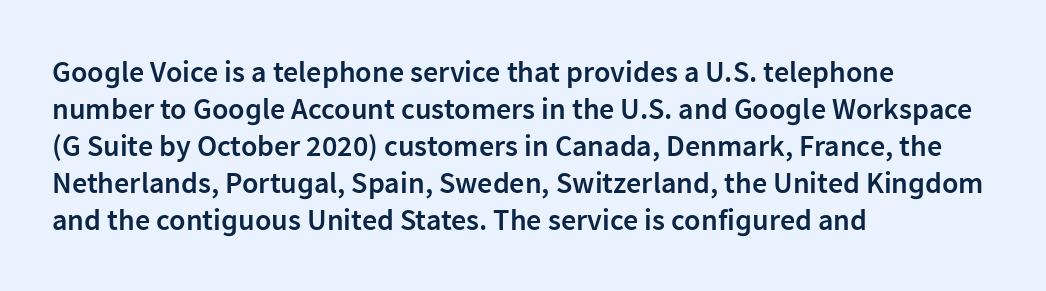
{"serif": "no", "italic": "no", "bold": "semi", "weight": "semibold", "width": "normal", "stroke_contrast": "low", "x_height": "medium", "monospaced": "no", "underline": "no", "align": "left", "line_spacing_ratio": 1.23, "letter_spacing": "normal", "letter_spacing_em": 0.0, "glyph_px": 30}
